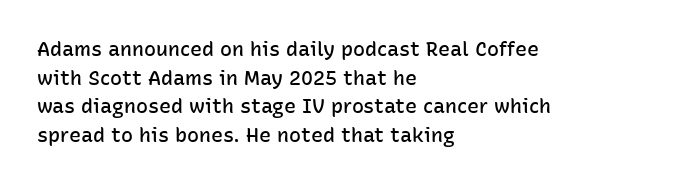
The image shows 20 px text type, upright; set left-aligned, normal line spacing (1.43x), normal letter spacing, not underlined.
